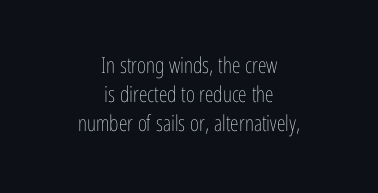
The image shows 22 px text type, upright; set centered, normal line spacing (1.31x), normal letter spacing, not underlined.
